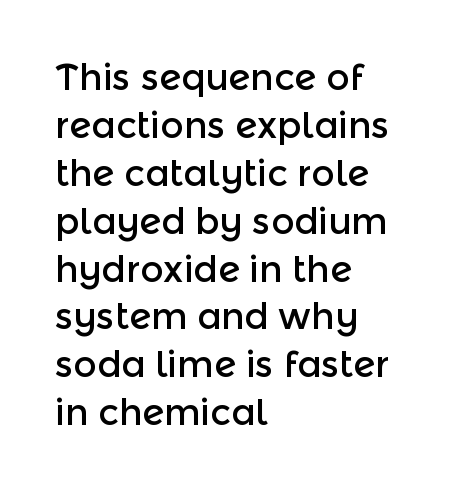
The image shows 36 px sans-serif type, upright; set left-aligned, normal line spacing (1.33x), normal letter spacing, not underlined; a medium x-height.
